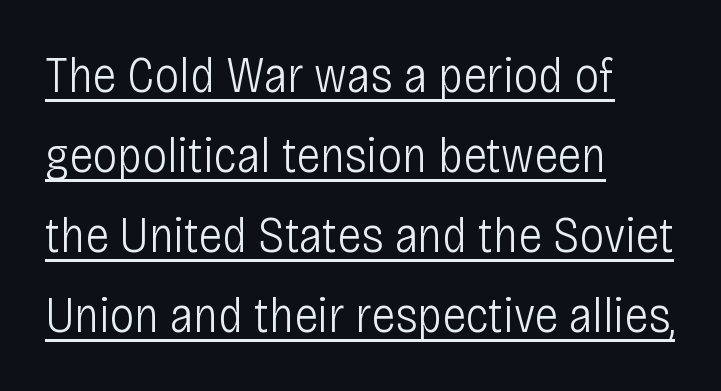
The lines in this sample share a left origin and differ only in where they stop. Looks like regular typesetting: each glyph gets only the width it needs. The text was rendered using a sans face with plain stroke endings. Underlined type. The lettering holds an erect, upright posture throughout. The typeface has the unassuming heft of standard copy or less.
